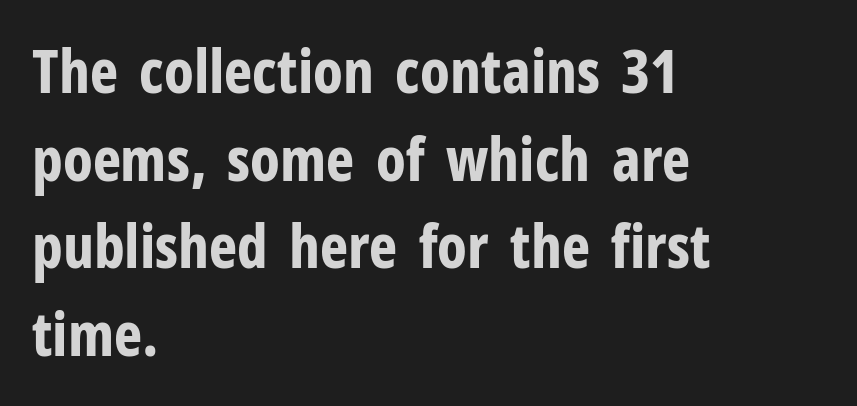
The image shows 60 px bold, condensed sans-serif type, upright; set left-aligned, normal line spacing (1.46x), normal letter spacing, not underlined; low stroke contrast and a medium x-height.
